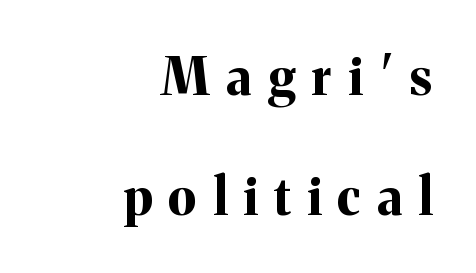
Q: Is the text bold? A: Yes.
Q: Is the text italic (slanted)? A: No, it is upright.
Q: Is the typeface a serif or a sans-serif typeface? A: Serif.
Q: Is the text underlined? A: No.
Q: How is the paragraph aligned? A: Right-aligned.
Q: Is the spacing between letters normal or unusually wide? A: Unusually wide.
Q: Is the spacing between lines tight, normal or loose? A: Loose.
Q: Width (condensed, normal, or wide)? A: Normal.
Q: Stroke contrast? A: Medium.
Q: x-height? A: Medium.
Q: Monospaced? A: No.
